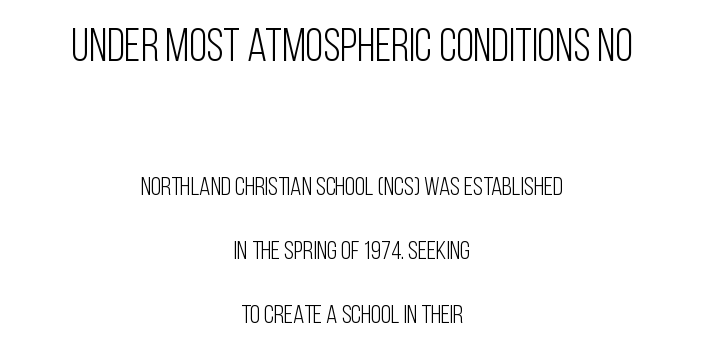
The image shows 46 px light, condensed sans-serif type, upright; set centered, loose line spacing (2.45x), normal letter spacing, not underlined; the first (top) block is 1.77x larger; low stroke contrast and a large x-height.
